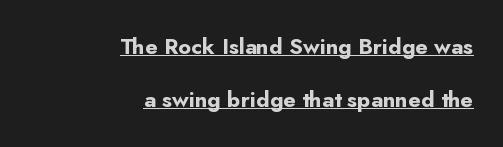
{"italic": "no", "bold": "yes", "underline": "yes", "align": "right", "line_spacing": "loose", "line_spacing_ratio": 2.41, "letter_spacing": "normal", "letter_spacing_em": 0.0, "glyph_px": 22}
